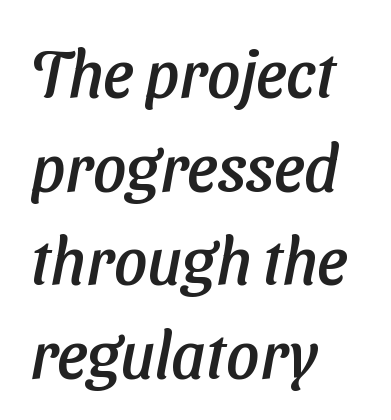
Q: Is the typeface a serif or a sans-serif typeface? A: Sans-serif.
Q: Is the text underlined? A: No.
Q: How is the paragraph aligned? A: Left-aligned.
Q: Is the spacing between letters normal or unusually wide? A: Normal.
Q: Is the spacing between lines tight, normal or loose? A: Normal.
Q: Width (condensed, normal, or wide)? A: Normal.
Q: Stroke contrast? A: Low.
Q: x-height? A: Medium.
Q: Monospaced? A: No.
